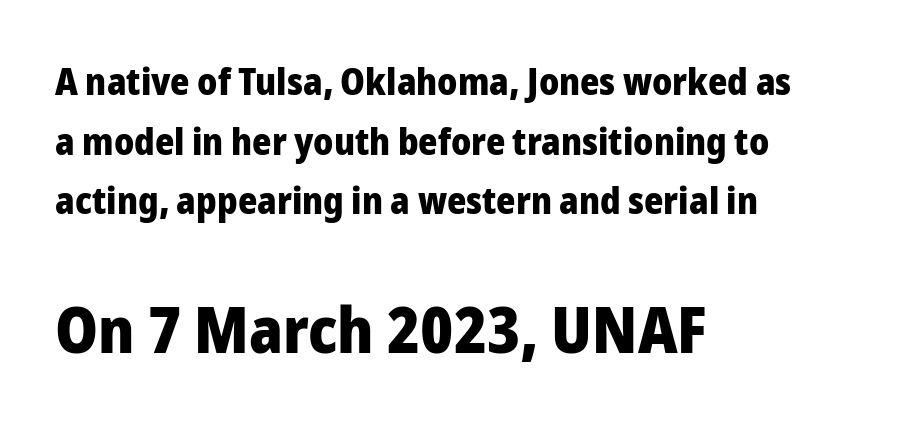
{"serif": "no", "italic": "no", "bold": "yes", "weight": "heavy", "width": "normal", "stroke_contrast": "low", "x_height": "medium", "monospaced": "no", "underline": "no", "align": "left", "line_spacing": "normal", "line_spacing_ratio": 1.61, "letter_spacing": "normal", "letter_spacing_em": 0.0, "larger_block": "second", "size_ratio": 1.73, "glyph_px": 64}
